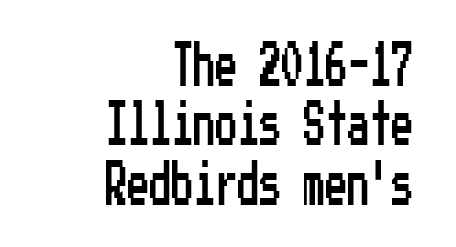
Q: Is the text italic (slanted)? A: No, it is upright.
Q: Is the typeface a serif or a sans-serif typeface? A: Sans-serif.
Q: Is the text underlined? A: No.
Q: How is the paragraph aligned? A: Right-aligned.
Q: Is the spacing between letters normal or unusually wide? A: Normal.
Q: Is the spacing between lines tight, normal or loose? A: Normal.
Q: Width (condensed, normal, or wide)? A: Condensed.
Q: Stroke contrast? A: Low.
Q: x-height? A: Medium.
